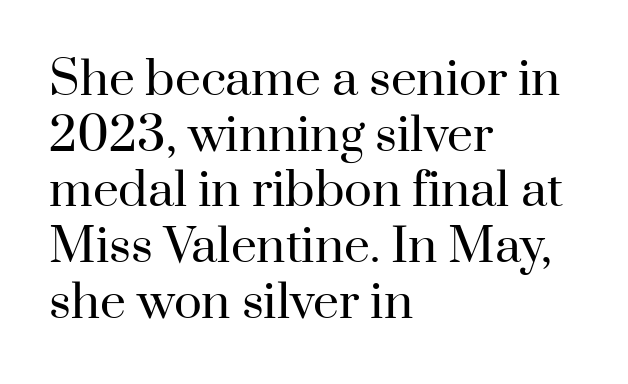
{"serif": "yes", "italic": "no", "bold": "no", "weight": "regular", "width": "normal", "stroke_contrast": "high", "x_height": "small", "monospaced": "no", "underline": "no", "align": "left", "line_spacing_ratio": 1.21, "letter_spacing": "normal", "letter_spacing_em": 0.0, "glyph_px": 46}
